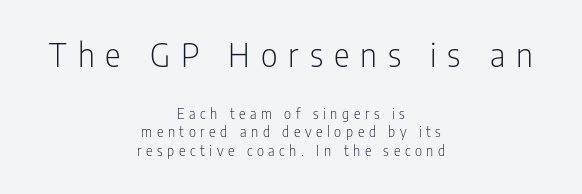
Tracking value appears strongly positive — letters spread wide. Note: larger setting up top, smaller setting below. Which margin do the lines hug? Neither — every line sits in the middle. Baseline-to-baseline distance is the conventional proportion of letter height.
